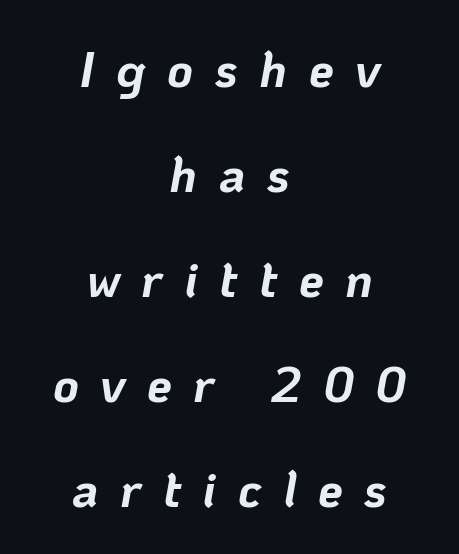
{"italic": "yes", "lean": "right", "slant_degrees": 10, "bold": "yes", "weight": "bold", "width": "normal", "stroke_contrast": "low", "x_height": "medium", "monospaced": "no", "underline": "no", "align": "center", "line_spacing": "loose", "line_spacing_ratio": 2.1, "letter_spacing": "wide", "letter_spacing_em": 0.43, "glyph_px": 50}
